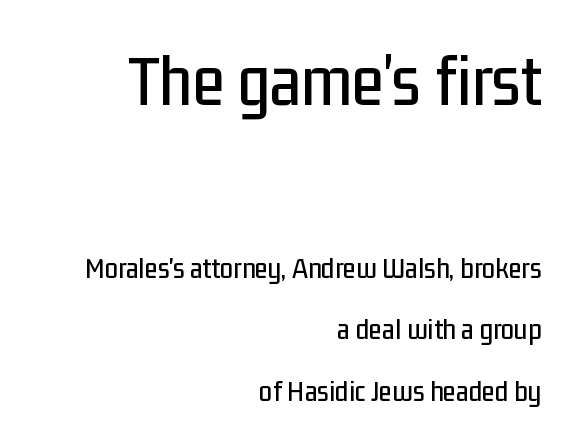
The image shows 74 px condensed sans-serif type, upright; set right-aligned, loose line spacing (2.06x), normal letter spacing, not underlined; the first (top) block is 2.47x larger; low stroke contrast and a medium x-height.
